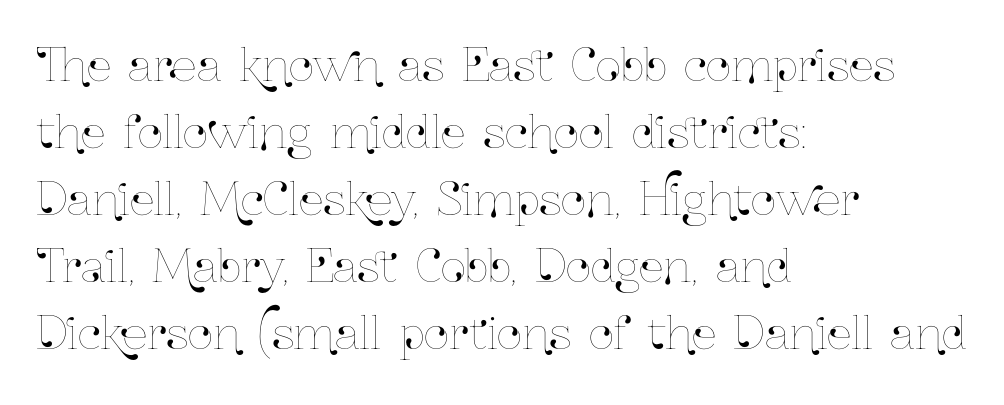
The letters sit at their default tracking, neither squeezed nor spread. Rendered with straight, roman letterforms. The string is rendered with underlining switched off. A typesetter would call this proportional, since set widths differ per character.
